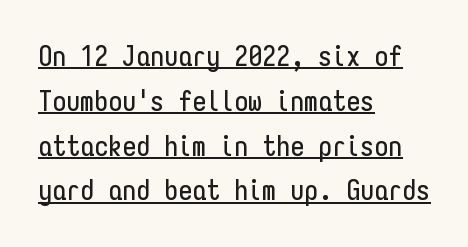
Notice how the passage keeps a crisp vertical edge on the left only. Tracking value appears to be zero — textbook default spacing. Underlined type. Vertical spacing — default. Serif or sans? Sans — the stroke terminals are bare. Fixed-width glyphs throughout — classic coding-font behaviour.
